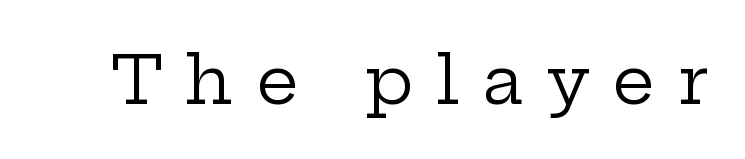
The image shows 67 px regular-weight, wide serif type, upright; set unusually wide letter spacing (+0.34 em), not underlined; low stroke contrast and a medium x-height.
